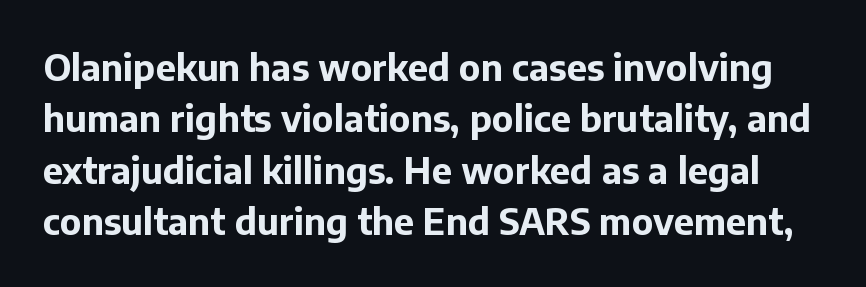
The image shows 36 px bold sans-serif type, upright; set normal line spacing (1.43x), normal letter spacing, not underlined; low stroke contrast and a medium x-height.
